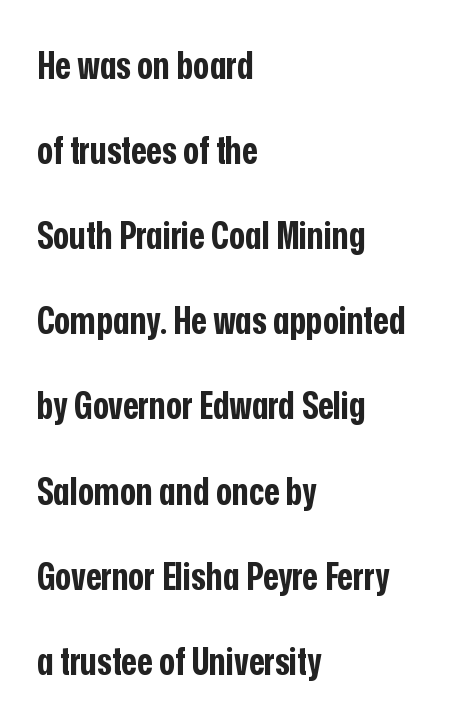
The image shows 38 px bold, condensed sans-serif type, upright; set left-aligned, loose line spacing (2.24x), normal letter spacing, not underlined; low stroke contrast and a medium x-height.
